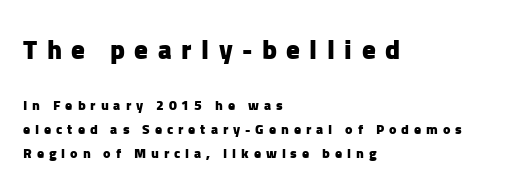
Q: Is the text bold? A: Yes.
Q: Is the text italic (slanted)? A: No, it is upright.
Q: Is the text underlined? A: No.
Q: How is the paragraph aligned? A: Left-aligned.
Q: Is the spacing between letters normal or unusually wide? A: Unusually wide.
Q: Which block of text is set in a larger size, the first (top) or the second (bottom)? A: The first (top) one.
